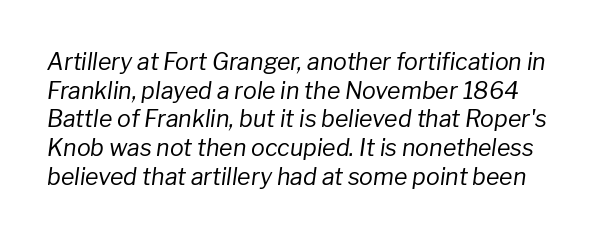
The glyphs look as if they've been sheared to an angle. Weight: not bold — regular or lighter. This block has exactly the height ordinary leading produces. Words float on clear page, feet unadorned. Is the letter spacing exaggerated? No — it looks like the ordinary default.
